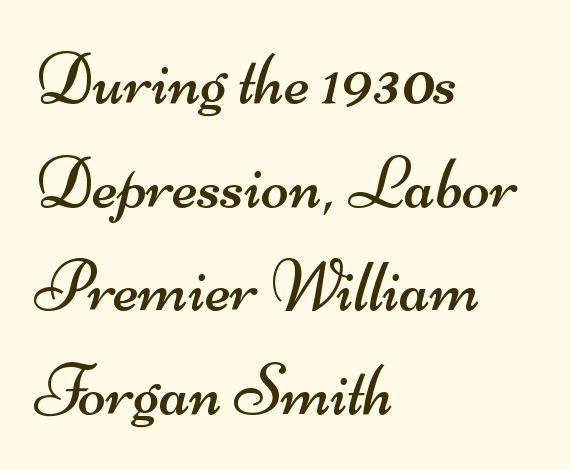
{"serif": "no", "bold": "no", "weight": "regular", "width": "wide", "stroke_contrast": "medium", "x_height": "small", "monospaced": "no", "underline": "no", "align": "left", "line_spacing": "normal", "line_spacing_ratio": 1.42, "letter_spacing": "normal", "letter_spacing_em": 0.0, "glyph_px": 73}
